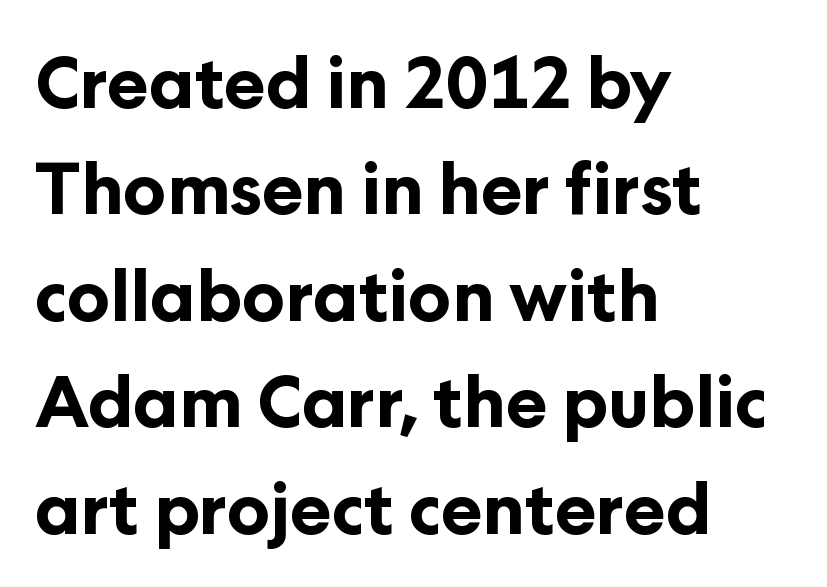
{"serif": "no", "italic": "no", "bold": "yes", "weight": "bold", "width": "normal", "stroke_contrast": "low", "x_height": "medium", "monospaced": "no", "underline": "no", "align": "left", "line_spacing": "normal", "line_spacing_ratio": 1.52, "letter_spacing": "normal", "letter_spacing_em": 0.0, "glyph_px": 70}
